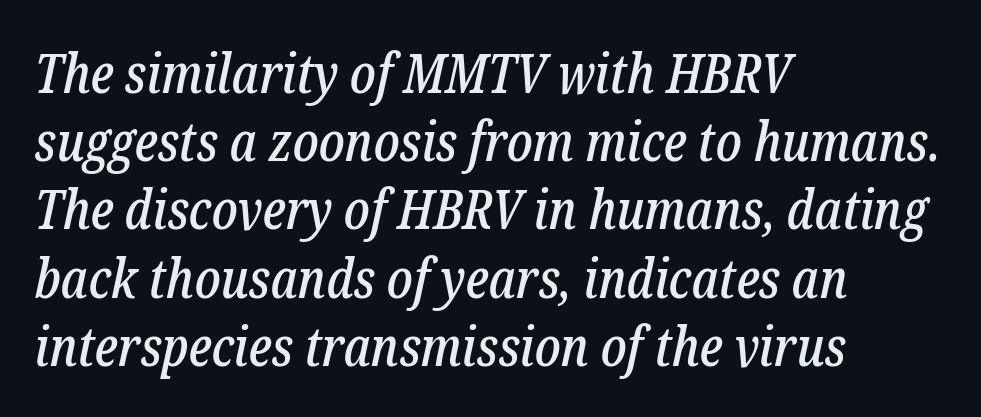
Descenders hang freely into open space. Visually the block forms a straight wall on the left and a jagged coastline on the right. Words appear dense and cohesive because spacing is normal. Note the varied advance widths — an 'i' is clearly narrower than an 'm'. The text was rendered using a seriffed face with decorative stroke endings.
